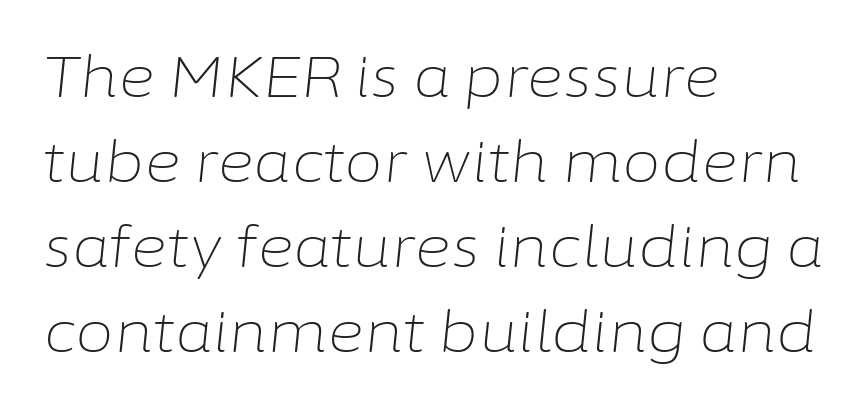
Notice how the passage keeps a crisp vertical edge on the left only. Stems and bowls with no extra thickness — not bold. These lines are rendered in a variable-pitch font. Does extra space separate the letters? No, they use regular spacing.
